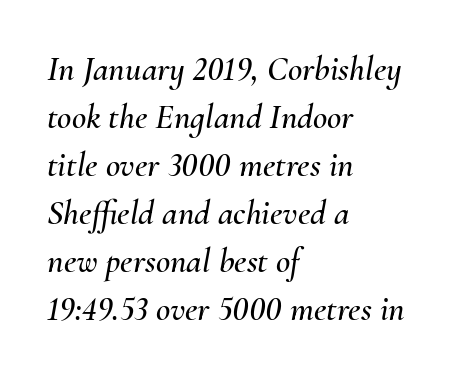
The glyphs are unaccompanied by any horizontal stroke below them. A student would call this left alignment; a typographer would say flush left, rag right. Note the varied advance widths — an 'i' is clearly narrower than an 'm'. Inter-character spacing is left at the font's built-in metrics. Horizontal bands of white between lines are of average thickness. The specimen reads as italic at a glance.
